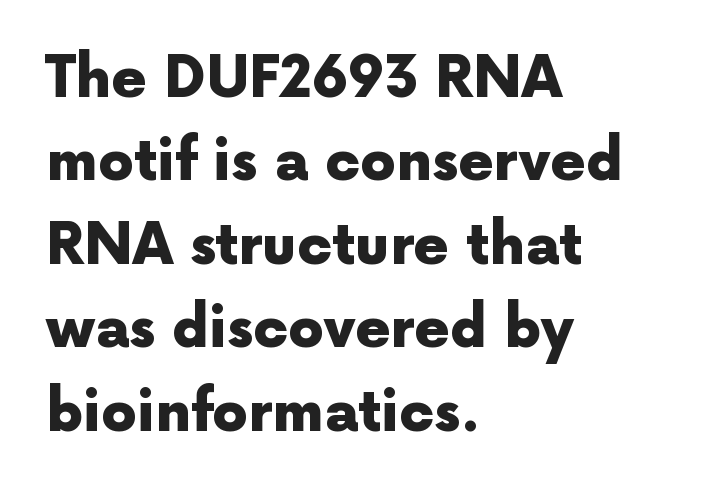
{"serif": "no", "italic": "no", "bold": "yes", "weight": "heavy", "width": "normal", "x_height": "medium", "monospaced": "no", "underline": "no", "align": "left", "line_spacing": "normal", "line_spacing_ratio": 1.49, "letter_spacing": "normal", "letter_spacing_em": 0.0, "glyph_px": 56}
